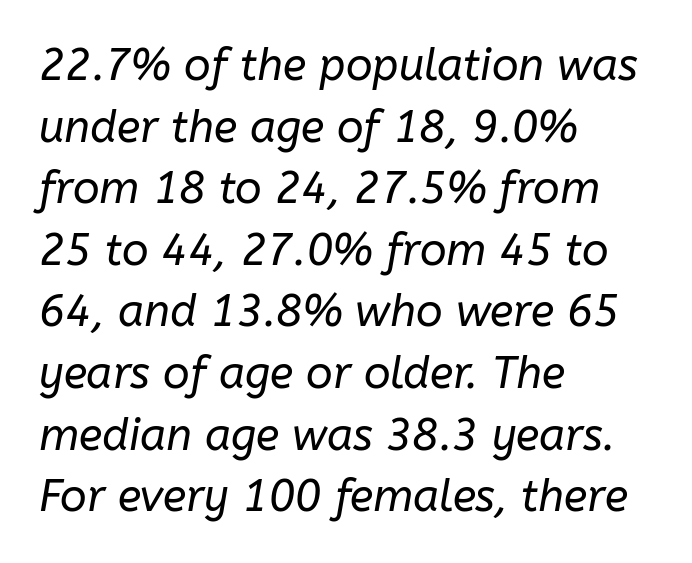
Q: Is the text bold? A: No.
Q: Is the text italic (slanted)? A: Yes, it leans right by about 10 degrees.
Q: Is the text underlined? A: No.
Q: How is the paragraph aligned? A: Left-aligned.
Q: Is the spacing between letters normal or unusually wide? A: Normal.
Q: Is the spacing between lines tight, normal or loose? A: Normal.
Q: Width (condensed, normal, or wide)? A: Normal.
Q: Stroke contrast? A: Low.
Q: x-height? A: Medium.
Q: Monospaced? A: No.
